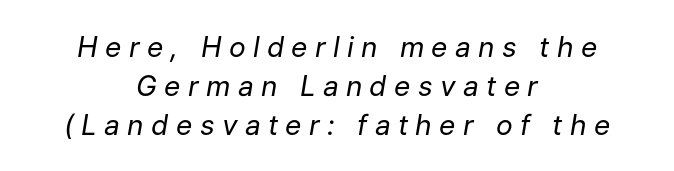
Q: Is the text bold? A: No.
Q: Is the text italic (slanted)? A: Yes, it leans right by about 9 degrees.
Q: Is the text underlined? A: No.
Q: How is the paragraph aligned? A: Centered.
Q: Is the spacing between letters normal or unusually wide? A: Unusually wide.
Q: Is the spacing between lines tight, normal or loose? A: Normal.
Q: Width (condensed, normal, or wide)? A: Normal.
Q: Stroke contrast? A: Low.
Q: x-height? A: Medium.
Q: Monospaced? A: No.
